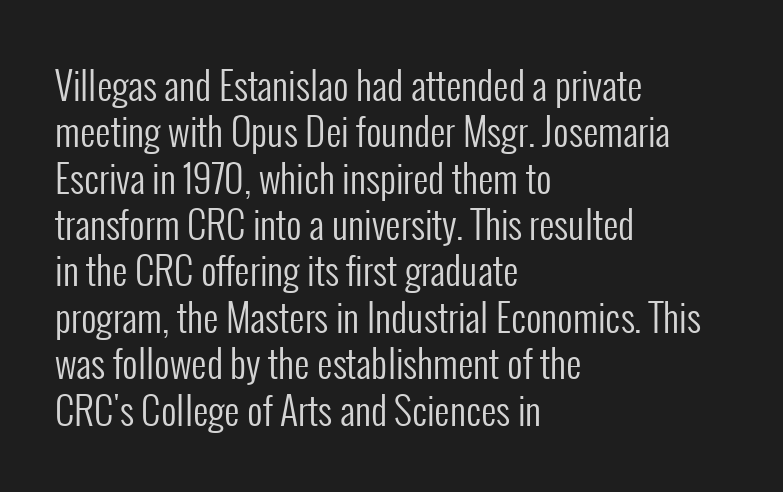
{"serif": "no", "italic": "no", "bold": "no", "weight": "regular", "width": "condensed", "stroke_contrast": "low", "x_height": "medium", "monospaced": "no", "underline": "no", "align": "left", "line_spacing_ratio": 1.22, "letter_spacing": "normal", "letter_spacing_em": 0.0, "glyph_px": 38}
